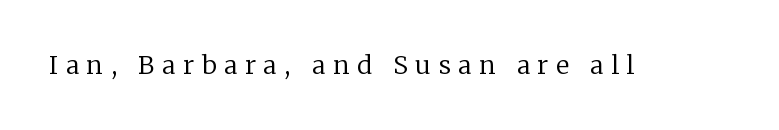
Nope, not italic — everything's standing straight. Any mark beneath the type? The region is blank. Honestly, the letter spacing is so wide it's the main thing you notice. Heaviness? Minimal to ordinary, like unemphasized prose.
